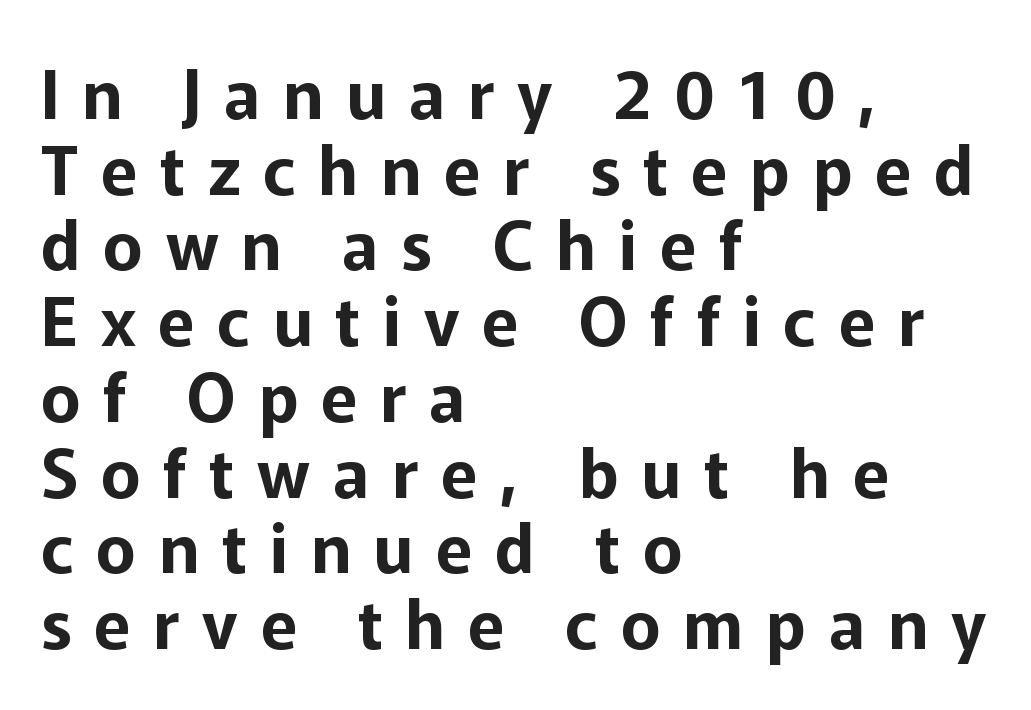
{"serif": "no", "italic": "no", "width": "normal", "stroke_contrast": "low", "x_height": "medium", "monospaced": "no", "underline": "no", "align": "left", "line_spacing": "tight", "line_spacing_ratio": 1.13, "letter_spacing": "wide", "letter_spacing_em": 0.34, "glyph_px": 67}
